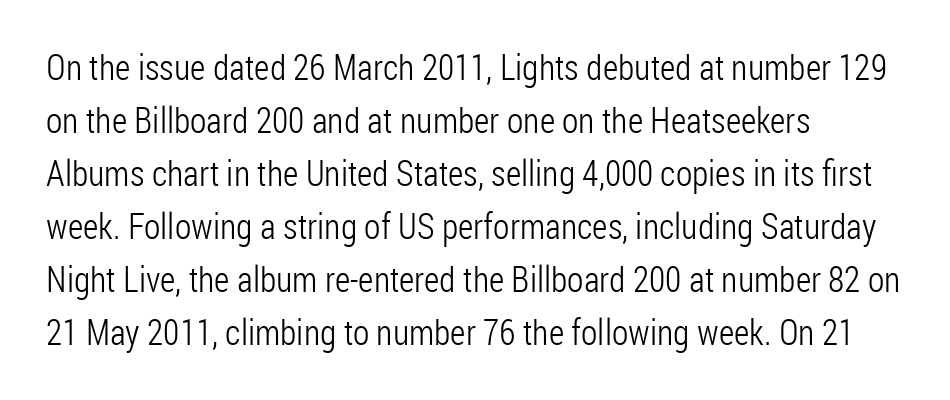
Q: Is the text bold? A: No.
Q: Is the text italic (slanted)? A: No, it is upright.
Q: Is the typeface a serif or a sans-serif typeface? A: Sans-serif.
Q: Is the text underlined? A: No.
Q: How is the paragraph aligned? A: Left-aligned.
Q: Is the spacing between letters normal or unusually wide? A: Normal.
Q: Is the spacing between lines tight, normal or loose? A: Normal.
Q: Width (condensed, normal, or wide)? A: Condensed.
Q: Stroke contrast? A: Low.
Q: x-height? A: Medium.
Q: Monospaced? A: No.
